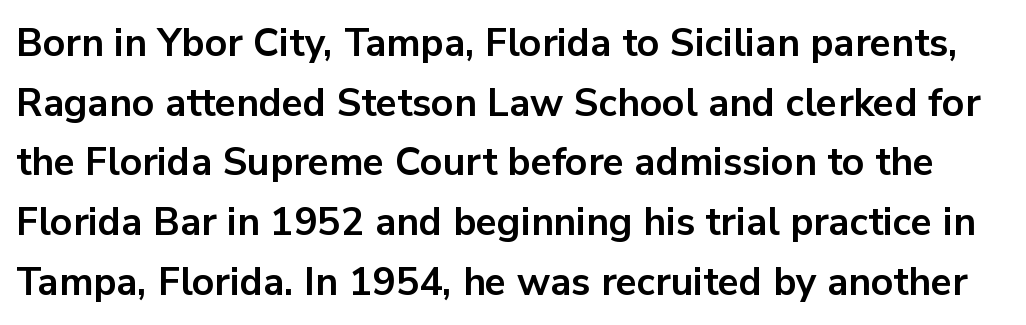
The image shows 39 px bold sans-serif type, upright; set normal line spacing (1.53x), normal letter spacing, not underlined; low stroke contrast and a medium x-height.
